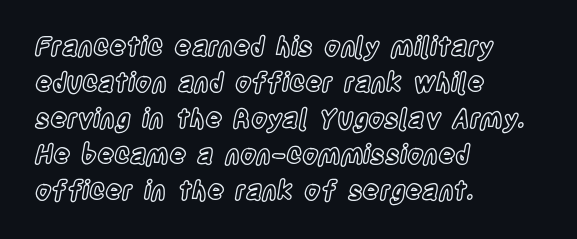
Standard letterfit; no display-style spreading of the glyphs. Evenly set lines give the paragraph a standard silhouette. The specimen omits any rule beneath the text block's lines. The paragraph shown leans on its left margin.
